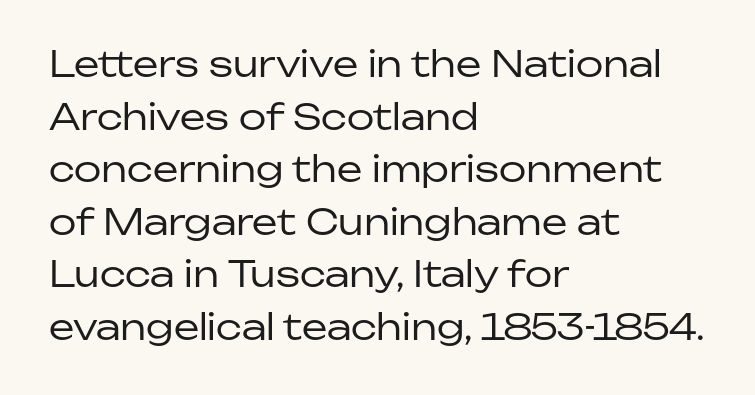
{"serif": "no", "italic": "no", "bold": "no", "weight": "regular", "width": "normal", "stroke_contrast": "low", "x_height": "medium", "monospaced": "no", "underline": "no", "align": "left", "line_spacing": "normal", "line_spacing_ratio": 1.46, "letter_spacing": "normal", "letter_spacing_em": 0.0, "glyph_px": 36}
